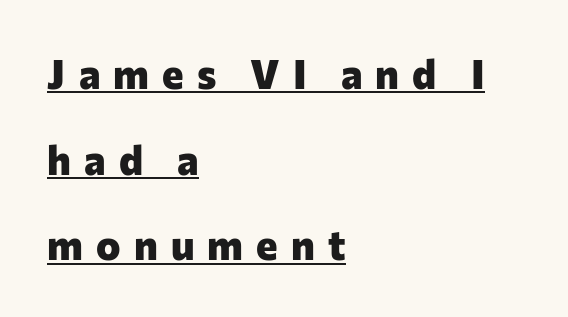
{"serif": "no", "italic": "no", "bold": "yes", "weight": "heavy", "width": "normal", "stroke_contrast": "low", "x_height": "medium", "monospaced": "no", "underline": "yes", "align": "left", "line_spacing": "loose", "line_spacing_ratio": 2.09, "letter_spacing": "wide", "letter_spacing_em": 0.32, "glyph_px": 41}
